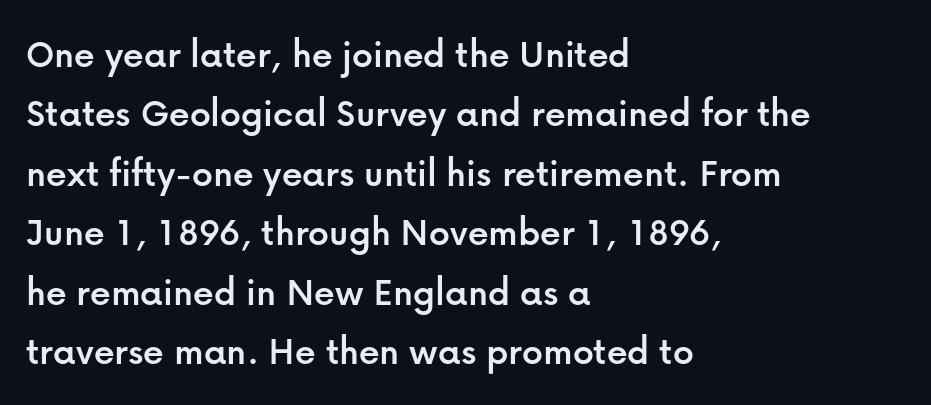
Reading down the block, your eye returns to a fixed left position each line. Proportional: the letters do not fall into vertical columns. The passage shown is typeset with a sans-serif family. Whoever set this chose a conventional vertical rhythm. Rule under the text: the space is simply empty.
